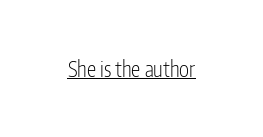
{"italic": "no", "bold": "no", "underline": "yes", "letter_spacing": "normal", "letter_spacing_em": 0.0, "glyph_px": 21}
